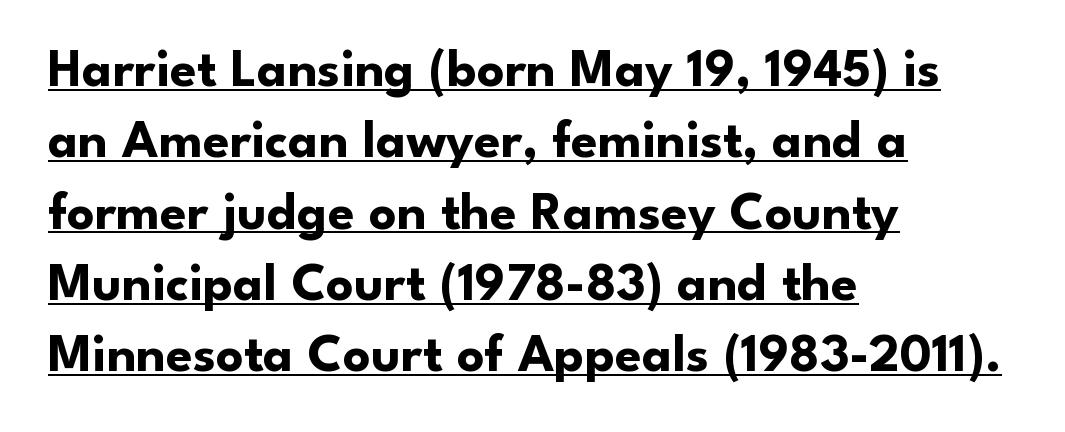
Q: Is the text bold? A: Yes.
Q: Is the text italic (slanted)? A: No, it is upright.
Q: Is the typeface a serif or a sans-serif typeface? A: Sans-serif.
Q: Is the text underlined? A: Yes.
Q: How is the paragraph aligned? A: Left-aligned.
Q: Is the spacing between letters normal or unusually wide? A: Normal.
Q: Is the spacing between lines tight, normal or loose? A: Normal.
Q: Width (condensed, normal, or wide)? A: Normal.
Q: Stroke contrast? A: Low.
Q: x-height? A: Small.
Q: Monospaced? A: No.
